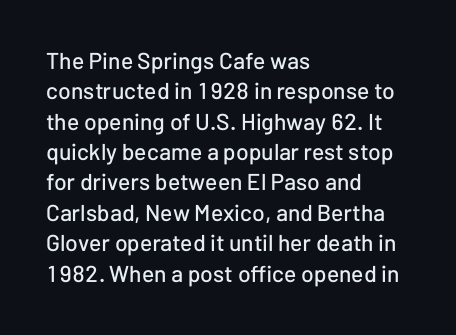
The face used here is rendered with its standard letterfit. These lines are set flush left with a ragged right edge. The glyphs are unaccompanied by any horizontal stroke below them. Normally led — the rows are evenly, conventionally spaced. Do the letters lean? They stand straight.
